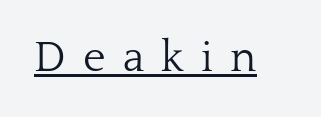
{"serif": "yes", "italic": "no", "bold": "no", "weight": "light", "width": "normal", "stroke_contrast": "low", "x_height": "medium", "monospaced": "no", "underline": "yes", "letter_spacing": "wide", "letter_spacing_em": 0.4, "glyph_px": 43}
